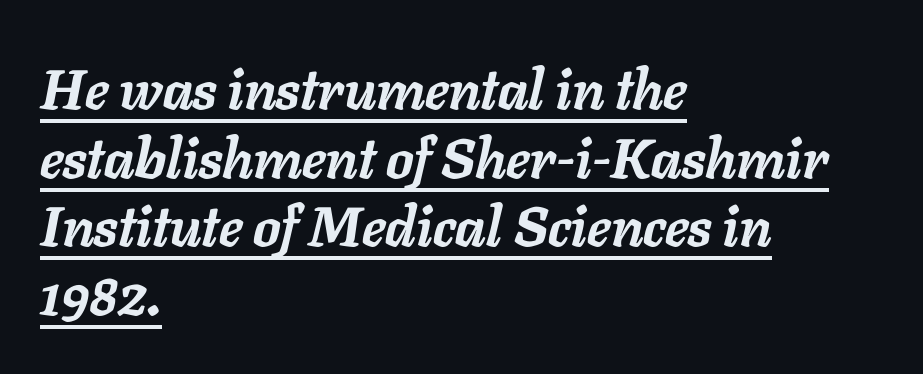
Q: Is the text bold? A: Yes.
Q: Is the text italic (slanted)? A: Yes, it leans right by about 11 degrees.
Q: Is the text underlined? A: Yes.
Q: How is the paragraph aligned? A: Left-aligned.
Q: Is the spacing between letters normal or unusually wide? A: Normal.
Q: Is the spacing between lines tight, normal or loose? A: Normal.
Q: Width (condensed, normal, or wide)? A: Normal.
Q: Stroke contrast? A: Low.
Q: x-height? A: Medium.
Q: Monospaced? A: No.
